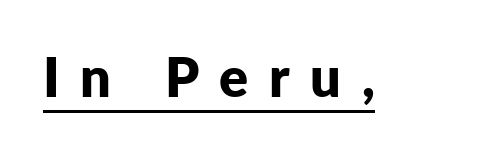
Summary of weight: heavy, a full bold. Observe the wide spacing: letters keep a clear distance from each other. Examine the stroke ends and you'll find no serifs. Posture: vertical.
